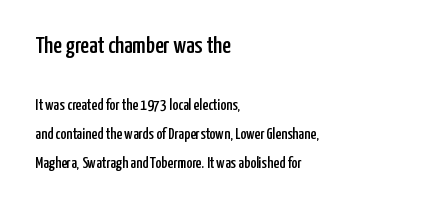
The image shows 24 px text type, upright; set left-aligned, line spacing 1.82x, normal letter spacing, not underlined; the first (top) block is 1.5x larger.
